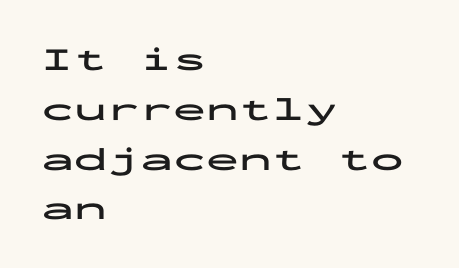
Q: Is the text bold? A: Yes.
Q: Is the text italic (slanted)? A: No, it is upright.
Q: Is the typeface a serif or a sans-serif typeface? A: Sans-serif.
Q: Is the text underlined? A: No.
Q: How is the paragraph aligned? A: Left-aligned.
Q: Is the spacing between letters normal or unusually wide? A: Normal.
Q: Is the spacing between lines tight, normal or loose? A: Normal.
Q: Width (condensed, normal, or wide)? A: Wide.
Q: Stroke contrast? A: Low.
Q: x-height? A: Medium.
Q: Monospaced? A: Yes.
